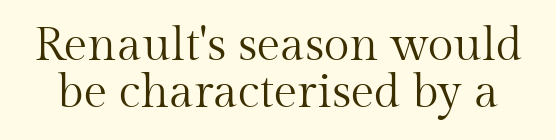
Regarding leading, the lines here are crowded together. This is not heavy type; no bold has been used. The face used here is rendered with its standard letterfit. Unlike italic type, these characters show no tilt at all.
